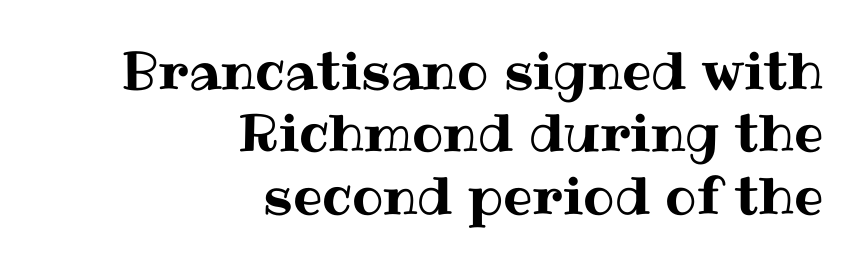
{"italic": "no", "width": "normal", "stroke_contrast": "medium", "x_height": "medium", "monospaced": "no", "underline": "no", "align": "right", "line_spacing_ratio": 1.2, "letter_spacing": "normal", "letter_spacing_em": 0.0, "glyph_px": 52}
